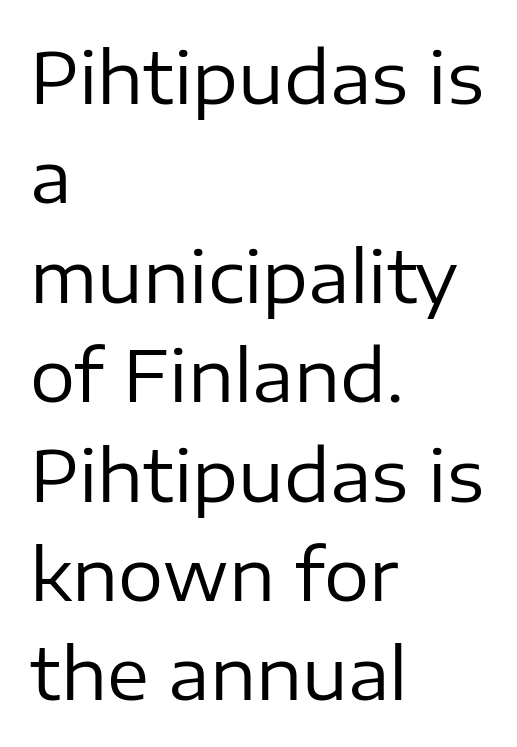
Q: Is the text bold? A: No.
Q: Is the text italic (slanted)? A: No, it is upright.
Q: Is the typeface a serif or a sans-serif typeface? A: Sans-serif.
Q: Is the text underlined? A: No.
Q: How is the paragraph aligned? A: Left-aligned.
Q: Is the spacing between letters normal or unusually wide? A: Normal.
Q: Is the spacing between lines tight, normal or loose? A: Normal.
Q: Width (condensed, normal, or wide)? A: Normal.
Q: Stroke contrast? A: Low.
Q: x-height? A: Medium.
Q: Monospaced? A: No.
